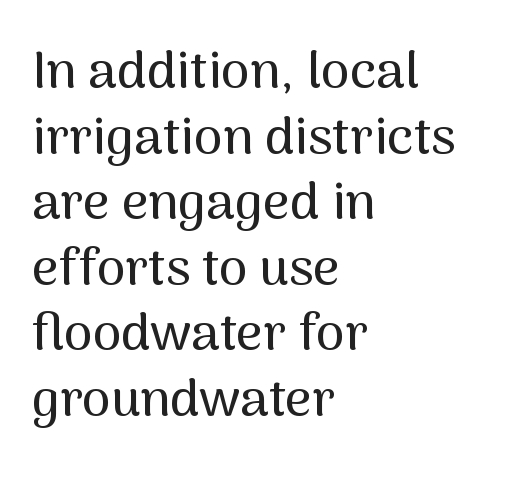
Q: Is the text italic (slanted)? A: No, it is upright.
Q: Is the typeface a serif or a sans-serif typeface? A: Sans-serif.
Q: Is the text underlined? A: No.
Q: How is the paragraph aligned? A: Left-aligned.
Q: Is the spacing between letters normal or unusually wide? A: Normal.
Q: Is the spacing between lines tight, normal or loose? A: Normal.
Q: Width (condensed, normal, or wide)? A: Normal.
Q: Stroke contrast? A: Medium.
Q: x-height? A: Medium.
Q: Monospaced? A: No.
